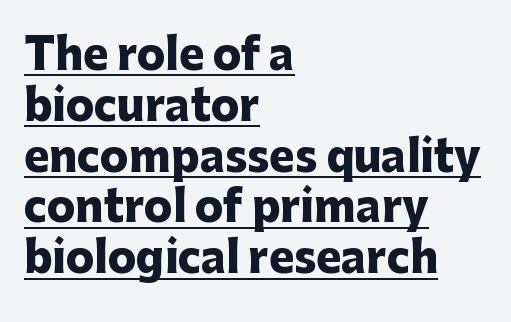
Q: Is the text bold? A: Yes.
Q: Is the text italic (slanted)? A: No, it is upright.
Q: Is the typeface a serif or a sans-serif typeface? A: Sans-serif.
Q: Is the text underlined? A: Yes.
Q: How is the paragraph aligned? A: Left-aligned.
Q: Is the spacing between letters normal or unusually wide? A: Normal.
Q: Width (condensed, normal, or wide)? A: Normal.
Q: Stroke contrast? A: Low.
Q: x-height? A: Medium.
Q: Monospaced? A: No.
